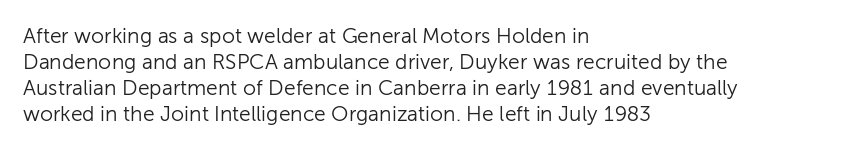
Q: Is the text bold? A: No.
Q: Is the text italic (slanted)? A: No, it is upright.
Q: Is the text underlined? A: No.
Q: How is the paragraph aligned? A: Left-aligned.
Q: Is the spacing between letters normal or unusually wide? A: Normal.
